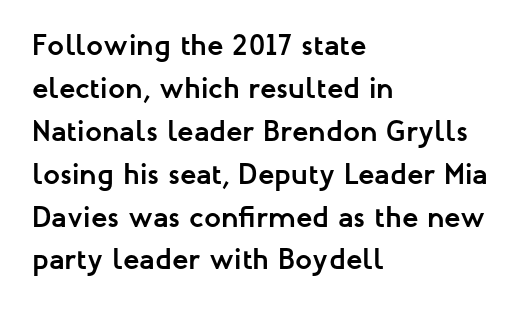
Q: Is the text bold? A: Yes.
Q: Is the text italic (slanted)? A: No, it is upright.
Q: Is the typeface a serif or a sans-serif typeface? A: Sans-serif.
Q: Is the text underlined? A: No.
Q: How is the paragraph aligned? A: Left-aligned.
Q: Is the spacing between letters normal or unusually wide? A: Normal.
Q: Is the spacing between lines tight, normal or loose? A: Normal.
Q: Width (condensed, normal, or wide)? A: Normal.
Q: Stroke contrast? A: Low.
Q: x-height? A: Medium.
Q: Monospaced? A: No.
